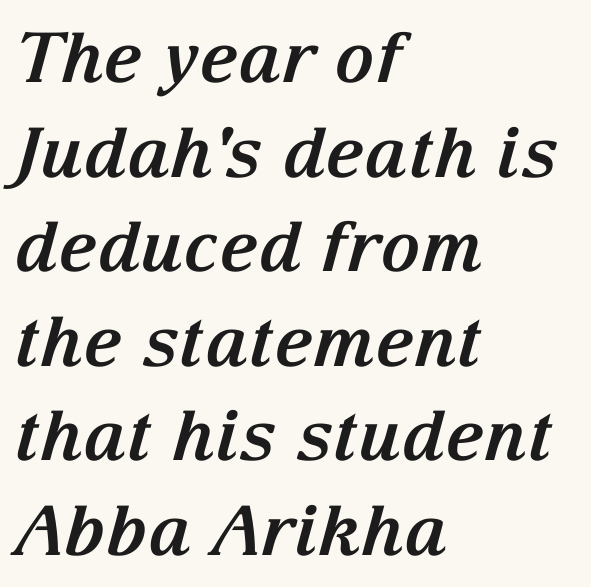
{"serif": "yes", "italic": "yes", "lean": "right", "slant_degrees": 15, "bold": "yes", "weight": "bold", "width": "normal", "stroke_contrast": "medium", "x_height": "medium", "monospaced": "no", "underline": "no", "align": "left", "line_spacing": "normal", "line_spacing_ratio": 1.37, "letter_spacing": "normal", "letter_spacing_em": 0.0, "glyph_px": 69}
